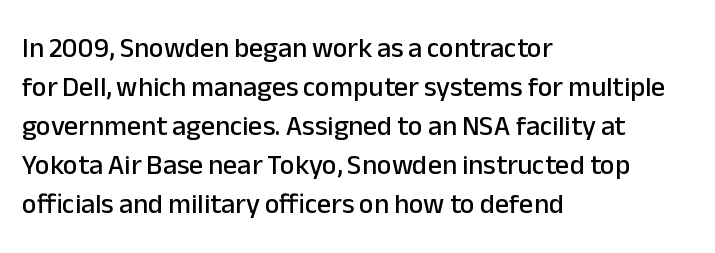
The image shows 28 px sans-serif type, upright; set left-aligned, normal line spacing (1.39x), normal letter spacing, not underlined; low stroke contrast and a medium x-height.
